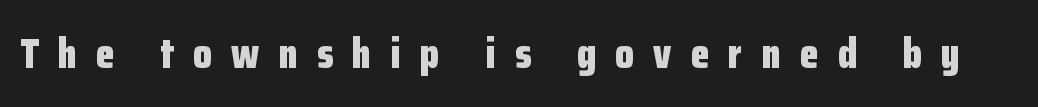
Descender tails drop into unmarked territory. Each word looks stretched out because of the extra space between its letters. Does the lettering tilt? It doesn't — this is upright. Proportional: the letters do not fall into vertical columns. Stroke terminals: plain, sans-serif. Look at the stroke-to-counter ratio: heavy, a bold.
